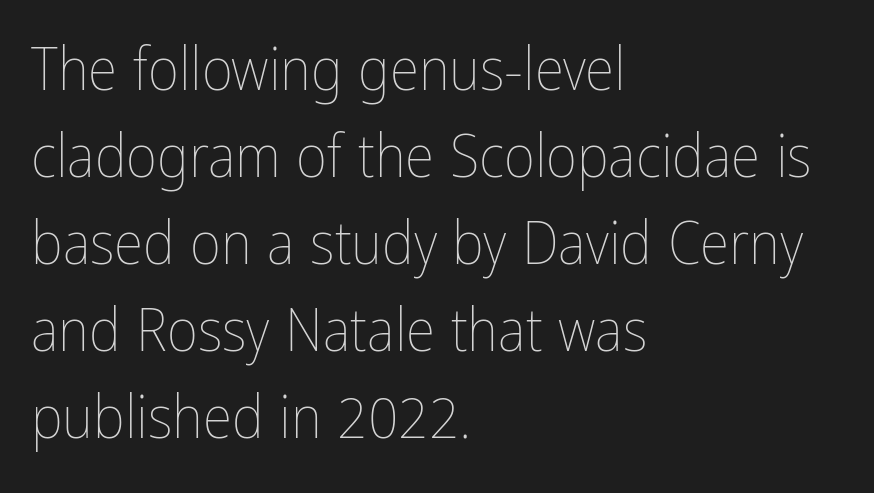
Students, note that the glyphs here touch the page at normal intervals. Bold? No — there's no thickening of the strokes. A typesetter would call this proportional, since set widths differ per character. Decoration check: the copy has no underline. This sample uses an upright cut, with every glyph sitting square on the baseline. Horizontal alignment here is leftward, the default for most running prose.
